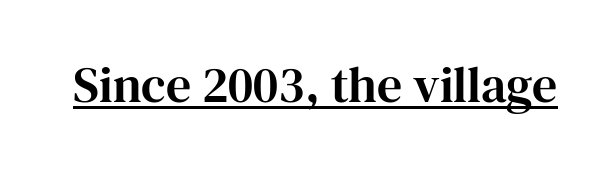
The image shows 50 px serif type, upright; set normal letter spacing, underlined; high stroke contrast and a medium x-height.
